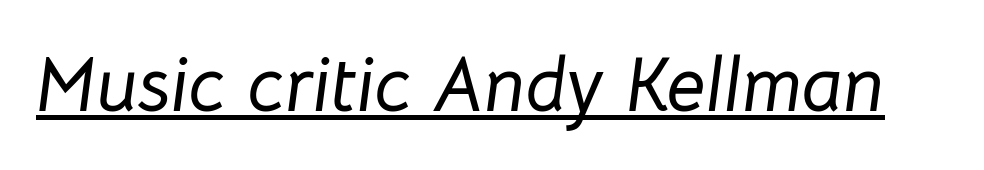
The image shows 77 px text type, italic (leaning right); set normal letter spacing, underlined; low stroke contrast and a medium x-height.
